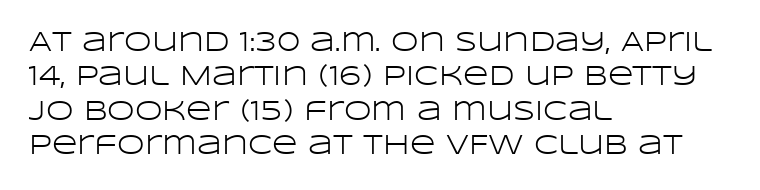
Q: Is the text bold? A: No.
Q: Is the text italic (slanted)? A: No, it is upright.
Q: Is the typeface a serif or a sans-serif typeface? A: Sans-serif.
Q: Is the text underlined? A: No.
Q: How is the paragraph aligned? A: Left-aligned.
Q: Is the spacing between letters normal or unusually wide? A: Normal.
Q: Width (condensed, normal, or wide)? A: Wide.
Q: Stroke contrast? A: Low.
Q: x-height? A: Large.
Q: Monospaced? A: No.
